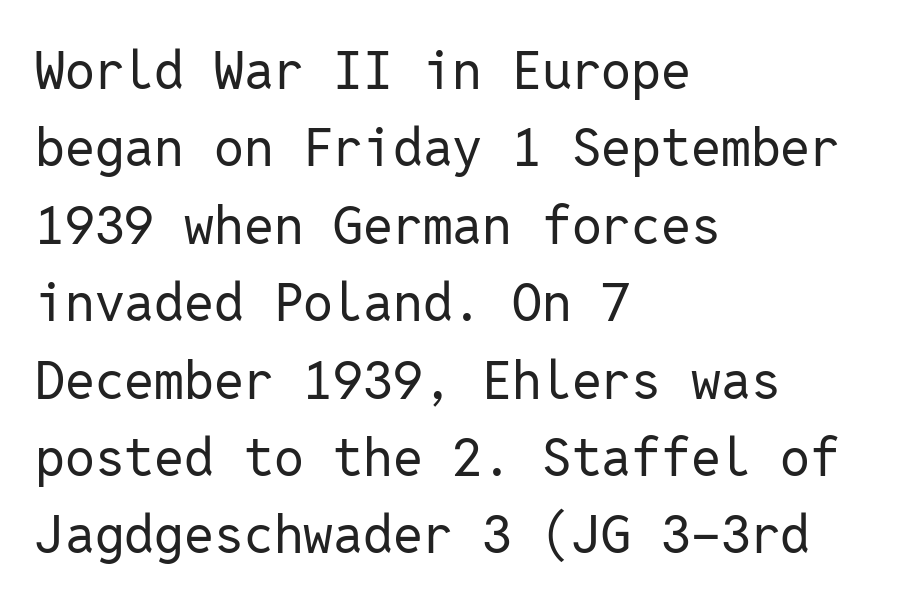
Clear beneath every line of the passage. Looks like terminal output: every glyph gets an equal slot. Compared with typical body copy, the letter spacing here is the same. Nope, no serifs anywhere on these letters. Rows of type keep a routine distance in the vertical direction. No extra ink here — the face is not bold.
